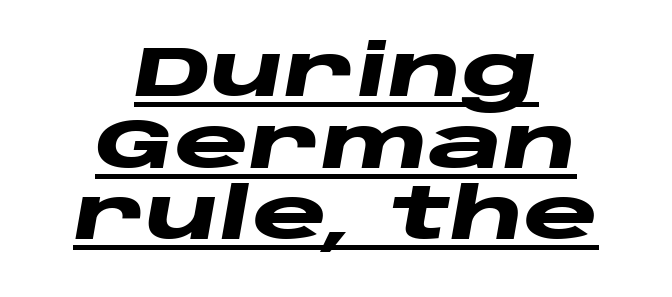
Spacing verdict: proportional, widths tailored to each character. Alignment: centered. As a designer I'd log this as weight 700, bold. Underlining? Definitely there.
